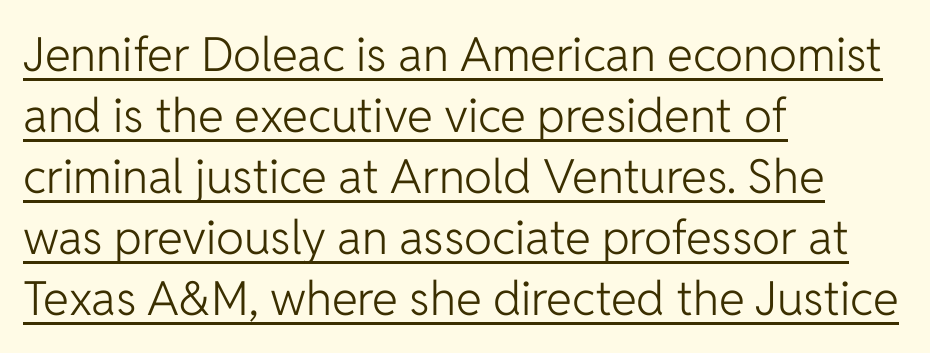
{"serif": "no", "italic": "no", "bold": "no", "weight": "light", "width": "normal", "stroke_contrast": "low", "x_height": "medium", "monospaced": "no", "underline": "yes", "align": "left", "line_spacing": "normal", "line_spacing_ratio": 1.3, "letter_spacing": "normal", "letter_spacing_em": 0.0, "glyph_px": 47}
